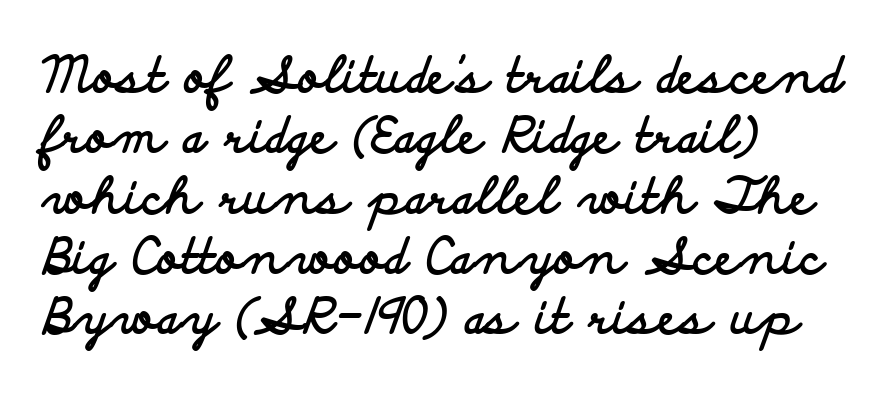
Q: Is the text bold? A: Yes.
Q: Is the text italic (slanted)? A: Yes.
Q: Is the typeface a serif or a sans-serif typeface? A: Sans-serif.
Q: Is the text underlined? A: No.
Q: How is the paragraph aligned? A: Left-aligned.
Q: Is the spacing between letters normal or unusually wide? A: Normal.
Q: Width (condensed, normal, or wide)? A: Wide.
Q: Stroke contrast? A: Low.
Q: x-height? A: Small.
Q: Monospaced? A: No.
